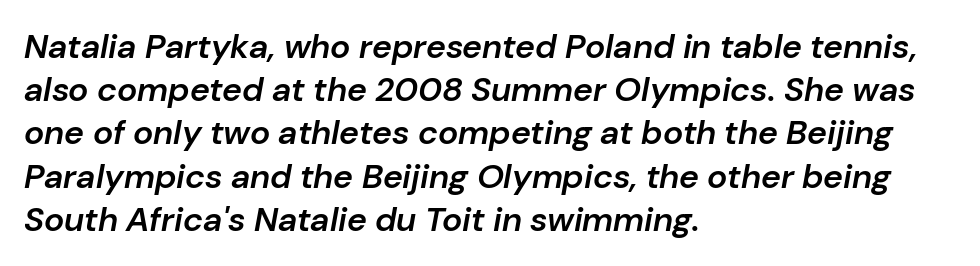
The passage shown leans; its letterforms are oblique. The specimen omits any rule beneath the text block's lines. Which margin do the lines hug? The left one — the right edge is uneven. Each letter keeps its own natural width here, so spacing adapts to shape.
